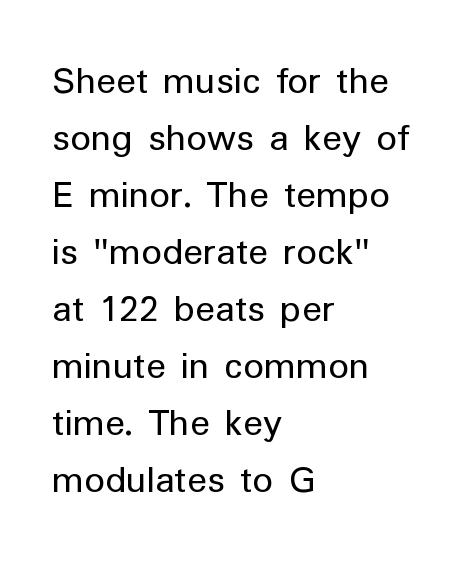
{"serif": "no", "italic": "no", "bold": "no", "weight": "regular", "width": "normal", "stroke_contrast": "low", "x_height": "medium", "monospaced": "no", "underline": "no", "align": "left", "line_spacing": "normal", "line_spacing_ratio": 1.39, "letter_spacing": "normal", "letter_spacing_em": 0.0, "glyph_px": 41}
